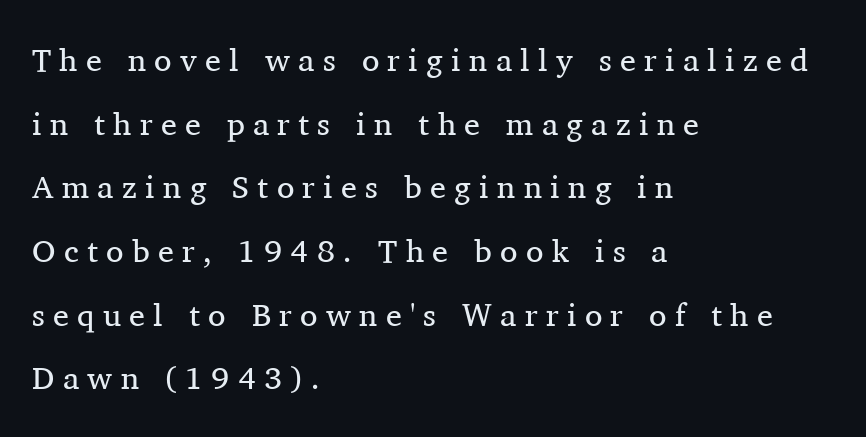
{"serif": "yes", "italic": "no", "bold": "no", "weight": "regular", "width": "normal", "stroke_contrast": "medium", "x_height": "medium", "monospaced": "no", "underline": "no", "align": "left", "line_spacing": "loose", "line_spacing_ratio": 1.99, "letter_spacing": "wide", "letter_spacing_em": 0.26, "glyph_px": 32}
